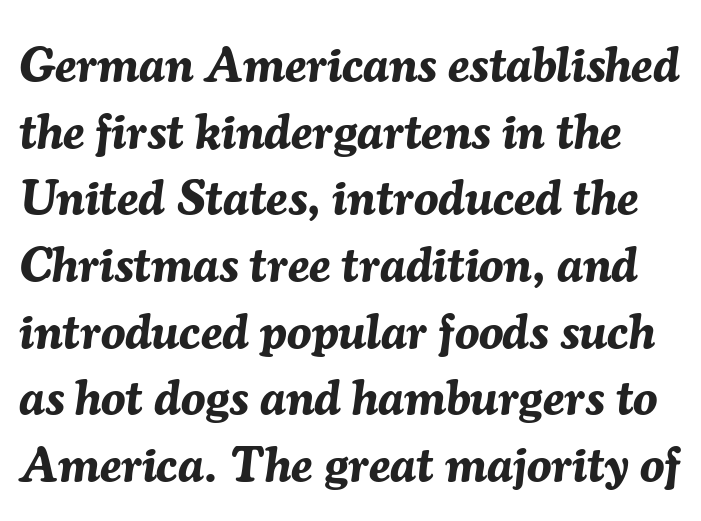
{"italic": "yes", "lean": "right", "slant_degrees": 7, "bold": "yes", "weight": "bold", "width": "normal", "stroke_contrast": "medium", "x_height": "medium", "monospaced": "no", "underline": "no", "line_spacing": "normal", "line_spacing_ratio": 1.36, "letter_spacing": "normal", "letter_spacing_em": 0.0, "glyph_px": 49}
